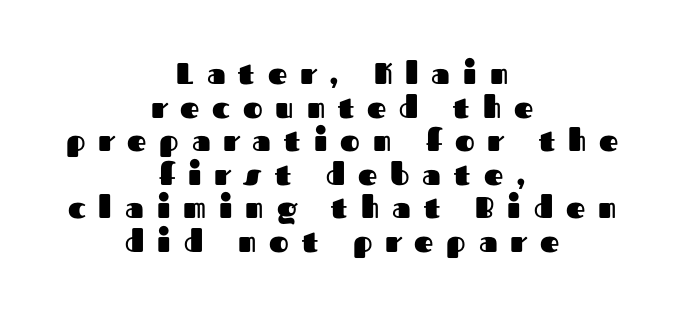
{"serif": "no", "italic": "no", "bold": "yes", "weight": "heavy", "width": "normal", "stroke_contrast": "medium", "x_height": "medium", "monospaced": "no", "underline": "no", "align": "center", "line_spacing": "tight", "line_spacing_ratio": 1.12, "letter_spacing": "wide", "letter_spacing_em": 0.43, "glyph_px": 30}
